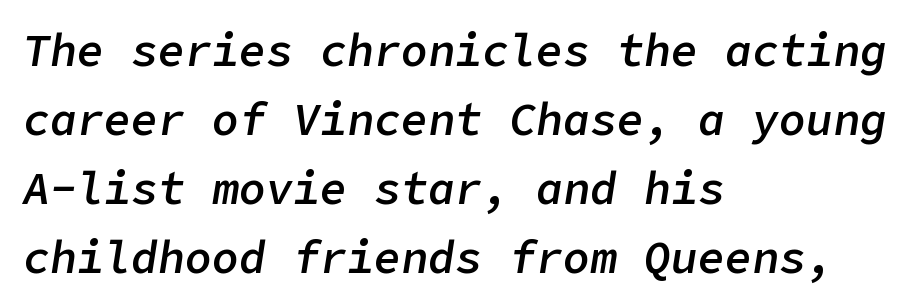
{"italic": "yes", "lean": "right", "slant_degrees": 9, "bold": "semi", "weight": "semibold", "width": "normal", "stroke_contrast": "low", "x_height": "medium", "underline": "no", "align": "left", "line_spacing": "normal", "line_spacing_ratio": 1.53, "letter_spacing": "normal", "letter_spacing_em": 0.0, "glyph_px": 45}
